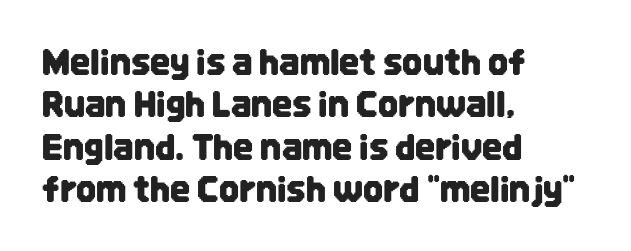
Q: Is the text italic (slanted)? A: No, it is upright.
Q: Is the typeface a serif or a sans-serif typeface? A: Sans-serif.
Q: Is the text underlined? A: No.
Q: How is the paragraph aligned? A: Left-aligned.
Q: Is the spacing between letters normal or unusually wide? A: Normal.
Q: Width (condensed, normal, or wide)? A: Condensed.
Q: Stroke contrast? A: Low.
Q: x-height? A: Large.
Q: Monospaced? A: No.
